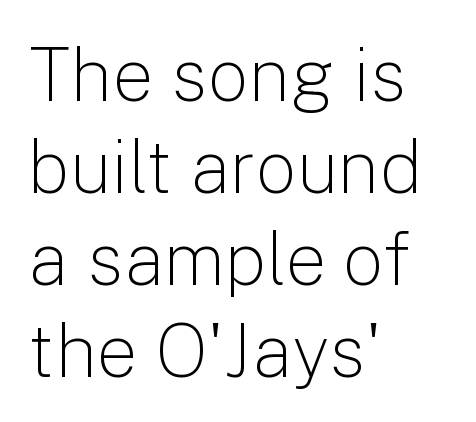
Q: Is the text bold? A: No.
Q: Is the text italic (slanted)? A: No, it is upright.
Q: Is the typeface a serif or a sans-serif typeface? A: Sans-serif.
Q: Is the text underlined? A: No.
Q: How is the paragraph aligned? A: Left-aligned.
Q: Is the spacing between letters normal or unusually wide? A: Normal.
Q: Is the spacing between lines tight, normal or loose? A: Normal.
Q: Width (condensed, normal, or wide)? A: Normal.
Q: Stroke contrast? A: Low.
Q: x-height? A: Medium.
Q: Monospaced? A: No.
